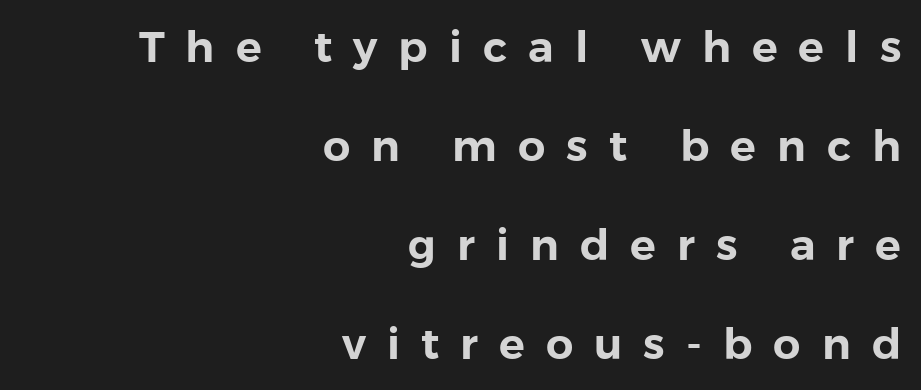
Line ends are locked; line starts wander. Someone cranked the tracking dial way up on this one. The vertical gap from one line to the next is large. Posture: upright roman.
